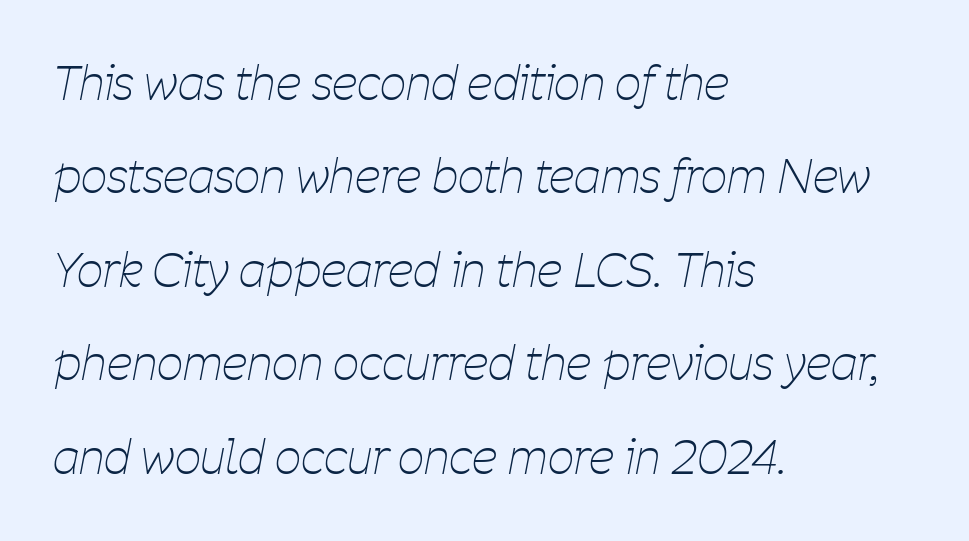
Q: Is the text bold? A: No.
Q: Is the text italic (slanted)? A: Yes, it leans right by about 11 degrees.
Q: Is the text underlined? A: No.
Q: How is the paragraph aligned? A: Left-aligned.
Q: Is the spacing between letters normal or unusually wide? A: Normal.
Q: Is the spacing between lines tight, normal or loose? A: Loose.
Q: Width (condensed, normal, or wide)? A: Condensed.
Q: Stroke contrast? A: Low.
Q: x-height? A: Medium.
Q: Monospaced? A: No.
